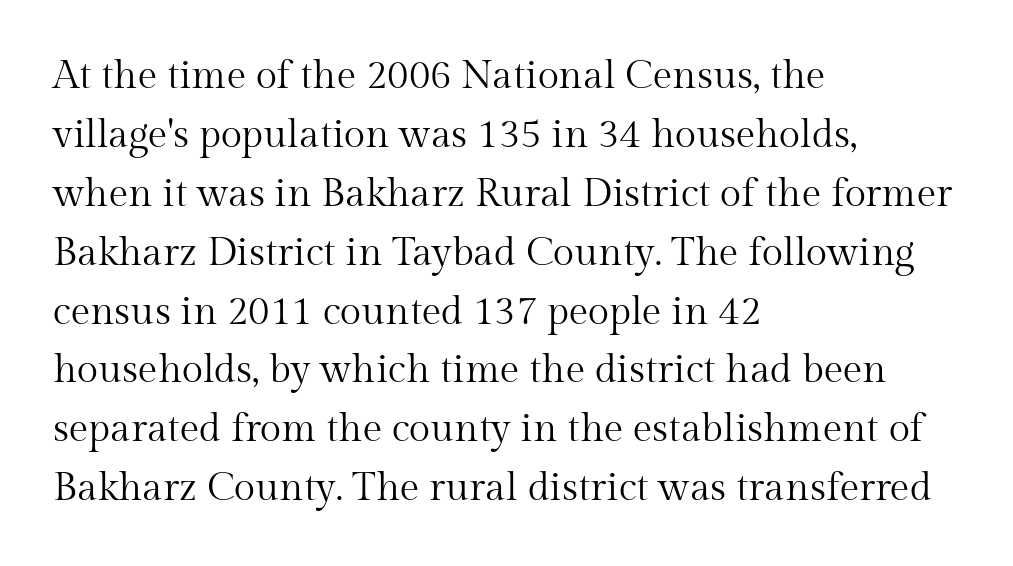
{"serif": "yes", "italic": "no", "bold": "no", "weight": "regular", "width": "normal", "stroke_contrast": "medium", "x_height": "medium", "monospaced": "no", "underline": "no", "align": "left", "line_spacing": "normal", "line_spacing_ratio": 1.51, "letter_spacing": "normal", "letter_spacing_em": 0.0, "glyph_px": 39}
